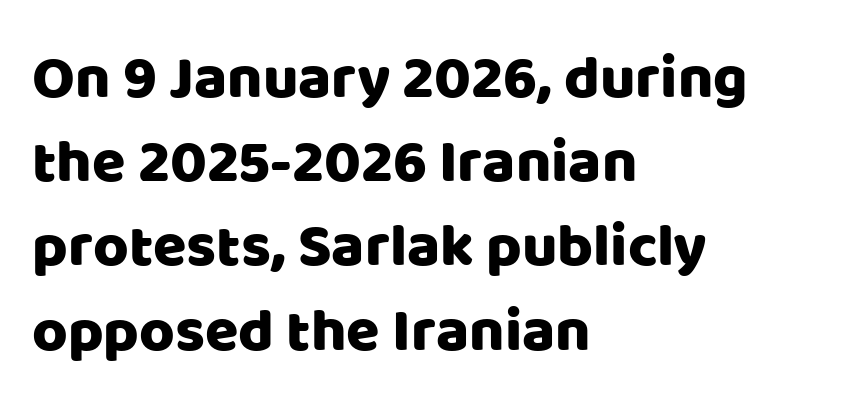
The compositor pushed each line to the left boundary. Reading down the column, the eye jumps a familiar distance to each next line. A typesetter would label this face a sans. The letterforms sit shoulder to shoulder at normal distance. The string is rendered with underlining switched off. Looks like regular typesetting: each glyph gets only the width it needs.
